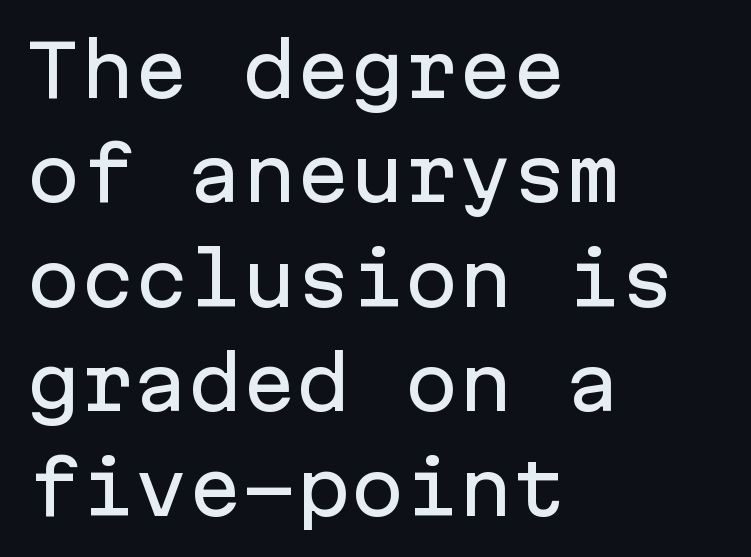
The font's upright variant was chosen for this text. A typesetter would label this face a sans. This sample has the even, mechanical cadence of fixed-width lettering. The zone under the glyphs is completely vacant. The vertical gap from one line to the next is medium. Default kerning and tracking; the words read as compact shapes.
